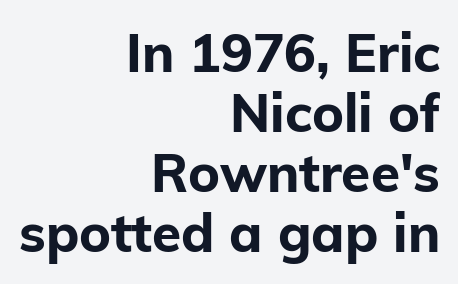
Q: Is the text bold? A: Yes.
Q: Is the text italic (slanted)? A: No, it is upright.
Q: Is the typeface a serif or a sans-serif typeface? A: Sans-serif.
Q: Is the text underlined? A: No.
Q: How is the paragraph aligned? A: Right-aligned.
Q: Is the spacing between letters normal or unusually wide? A: Normal.
Q: Is the spacing between lines tight, normal or loose? A: Tight.
Q: Width (condensed, normal, or wide)? A: Normal.
Q: Stroke contrast? A: Low.
Q: x-height? A: Medium.
Q: Monospaced? A: No.
